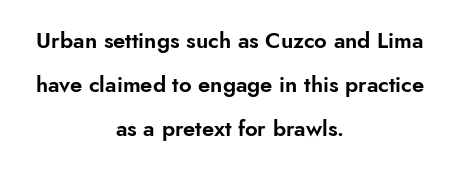
{"italic": "no", "underline": "no", "align": "center", "line_spacing": "loose", "line_spacing_ratio": 2.0, "letter_spacing": "normal", "letter_spacing_em": 0.0, "glyph_px": 22}
